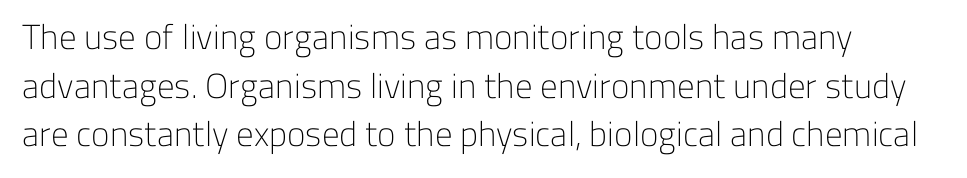
Q: Is the text bold? A: No.
Q: Is the text italic (slanted)? A: No, it is upright.
Q: Is the typeface a serif or a sans-serif typeface? A: Sans-serif.
Q: Is the text underlined? A: No.
Q: Is the spacing between letters normal or unusually wide? A: Normal.
Q: Is the spacing between lines tight, normal or loose? A: Normal.
Q: Width (condensed, normal, or wide)? A: Normal.
Q: Stroke contrast? A: Low.
Q: x-height? A: Medium.
Q: Monospaced? A: No.
